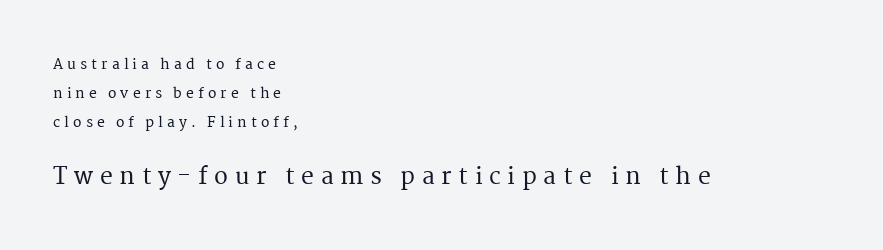
The image shows 23 px text type, upright; set left-aligned, loose line spacing (2.06x), unusually wide letter spacing (+0.29 em), not underlined; the second (bottom) block is 1.64x larger.
